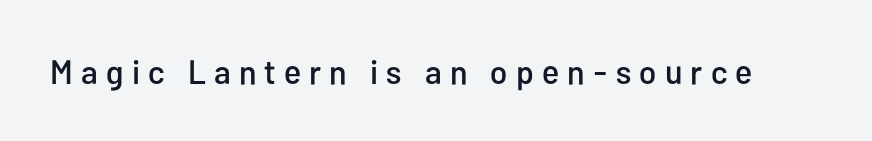
Q: Is the text italic (slanted)? A: No, it is upright.
Q: Is the typeface a serif or a sans-serif typeface? A: Sans-serif.
Q: Is the text underlined? A: No.
Q: Is the spacing between letters normal or unusually wide? A: Unusually wide.
Q: Width (condensed, normal, or wide)? A: Condensed.
Q: Stroke contrast? A: Low.
Q: x-height? A: Medium.
Q: Monospaced? A: No.
